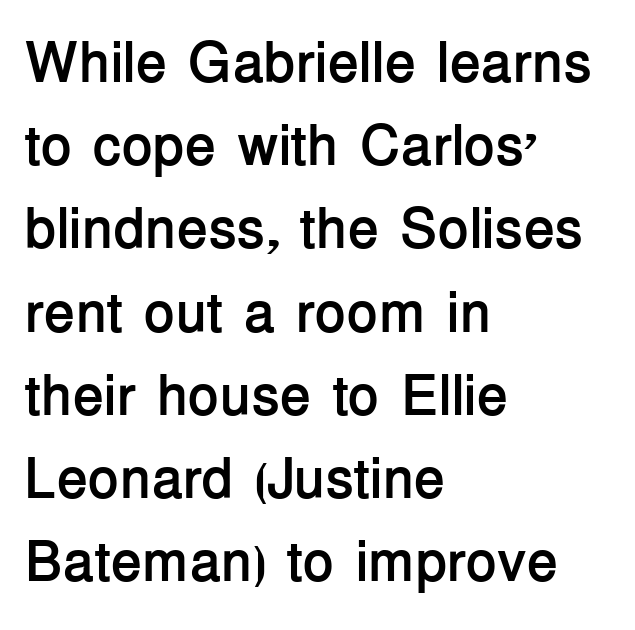
Short note: letters normally spaced. The letters carry no serifs — their stems end cleanly without finishing strokes. Whoever set this chose a conventional vertical rhythm. The typesetter chose a ragged-right arrangement here. The letters stand upright; this is a roman face.
